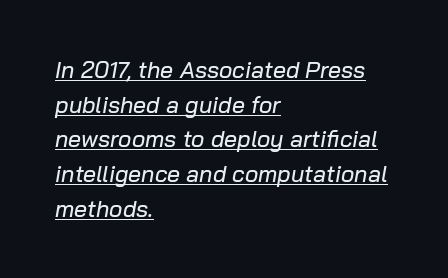
The image shows 23 px text type, italic (leaning right); set left-aligned, normal line spacing (1.51x), normal letter spacing, underlined.
